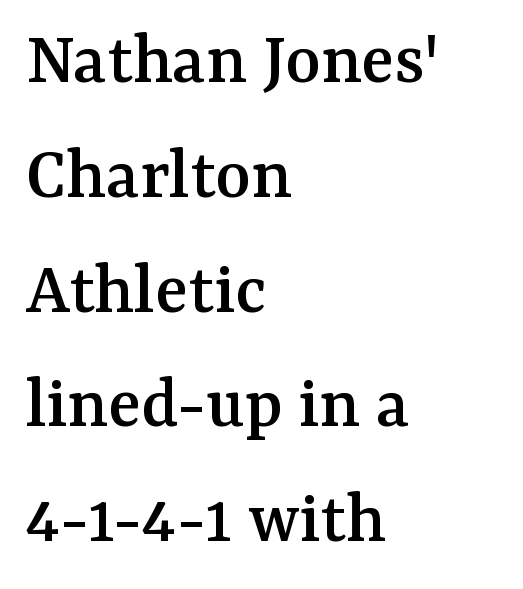
How are the letters spaced? Ordinarily, with no added tracking. Quick note: not italic, upright. This sample has the flowing, uneven cadence of proportional lettering. Leading matches the norm, producing a regular column. Does the copy run flush right? No — it runs flush left. Bare-footed words on every line.
